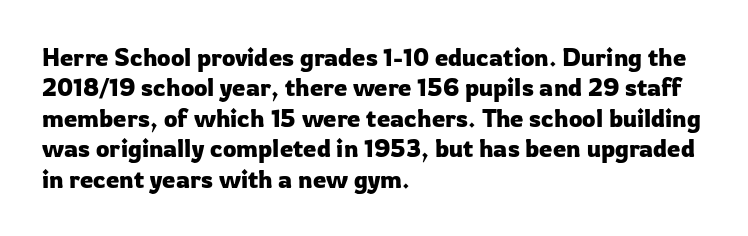
{"italic": "no", "underline": "no", "align": "left", "line_spacing": "normal", "line_spacing_ratio": 1.27, "letter_spacing": "normal", "letter_spacing_em": 0.0, "glyph_px": 24}
